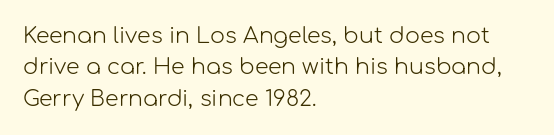
The line-height multiplier appears to be the usual default. The ragged edge is on the right, which tells us the setting is flush left. A typesetter would mark this as roman, not italic. This sample uses plain, unmodified letter spacing. No letter is thick-stroked: the sample isn't bold.
